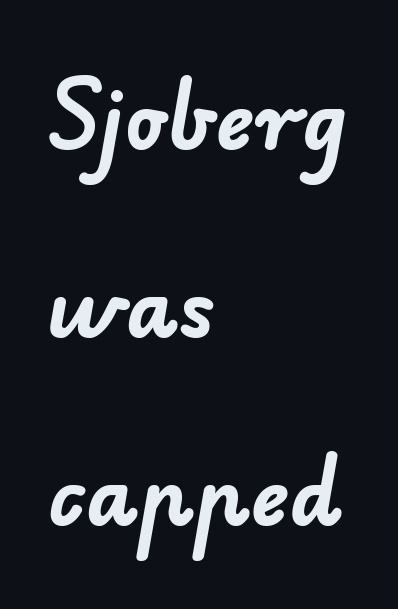
Teacher's note: observe the even left margin — that is flush-left alignment. The face used here is proportionally spaced, like ordinary book or web type. Underlining? Definitely not there. The vertical gap from one line to the next is large. Observe the ordinary spacing: letters are neighbours, not strangers.
